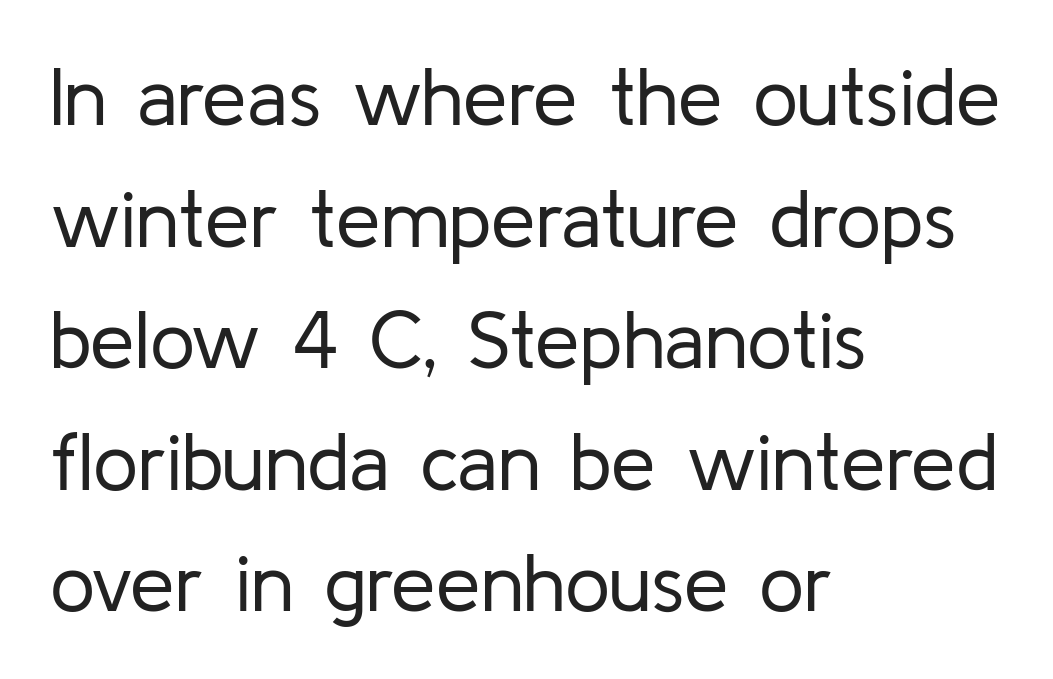
The image shows 80 px regular-weight sans-serif type, upright; set left-aligned, normal line spacing (1.52x), normal letter spacing, not underlined; low stroke contrast and a medium x-height.
